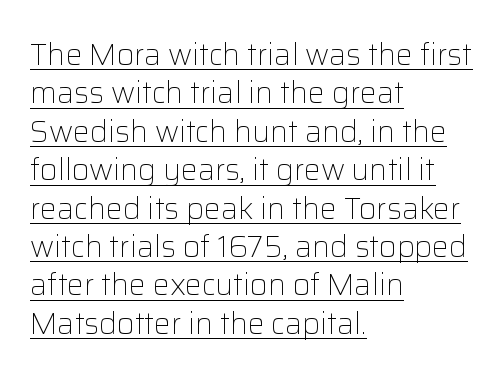
The image shows 30 px light sans-serif type, upright; set left-aligned, normal line spacing (1.28x), normal letter spacing, underlined; low stroke contrast and a medium x-height.
